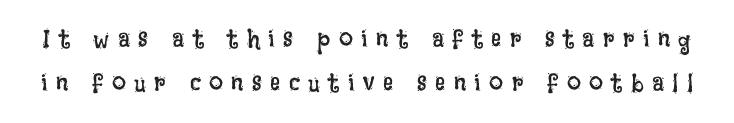
The image shows 25 px text type, upright; set line spacing 1.76x, unusually wide letter spacing (+0.34 em), not underlined.
